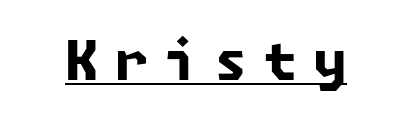
Look at the bottom of the vertical strokes: they stop flat, with no serifs. Stroke thickness is high; the sample reads as a true bold. Looks like someone drew a line under every word here. Tracking value appears strongly positive — letters spread wide.
